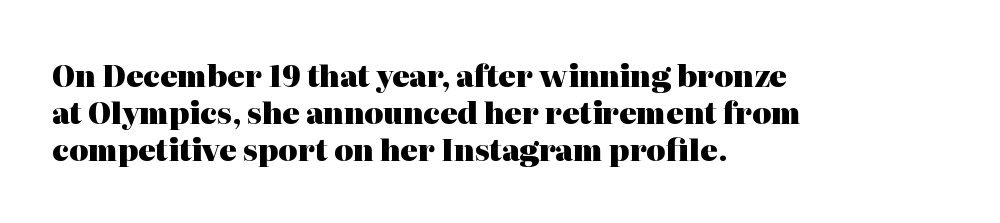
{"serif": "yes", "italic": "no", "bold": "yes", "weight": "heavy", "width": "normal", "stroke_contrast": "high", "x_height": "medium", "monospaced": "no", "underline": "no", "align": "left", "line_spacing": "normal", "line_spacing_ratio": 1.28, "letter_spacing": "normal", "letter_spacing_em": 0.0, "glyph_px": 29}
